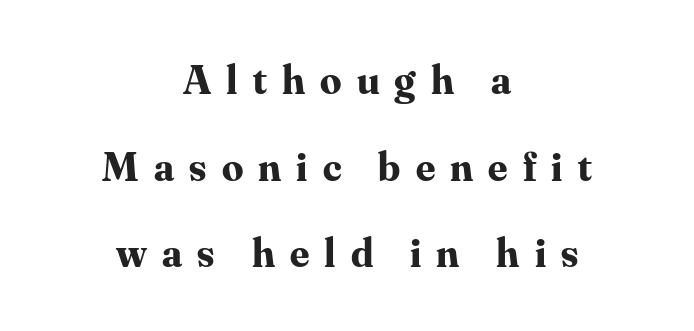
{"serif": "yes", "italic": "no", "bold": "yes", "weight": "bold", "width": "normal", "stroke_contrast": "medium", "x_height": "small", "monospaced": "no", "underline": "no", "align": "center", "line_spacing": "loose", "line_spacing_ratio": 2.06, "letter_spacing": "wide", "letter_spacing_em": 0.36, "glyph_px": 42}
